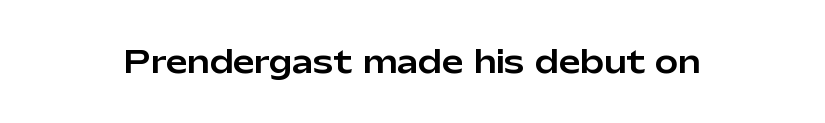
Q: Is the text italic (slanted)? A: No, it is upright.
Q: Is the typeface a serif or a sans-serif typeface? A: Sans-serif.
Q: Is the text underlined? A: No.
Q: Is the spacing between letters normal or unusually wide? A: Normal.
Q: Width (condensed, normal, or wide)? A: Normal.
Q: Stroke contrast? A: Low.
Q: x-height? A: Medium.
Q: Monospaced? A: No.
